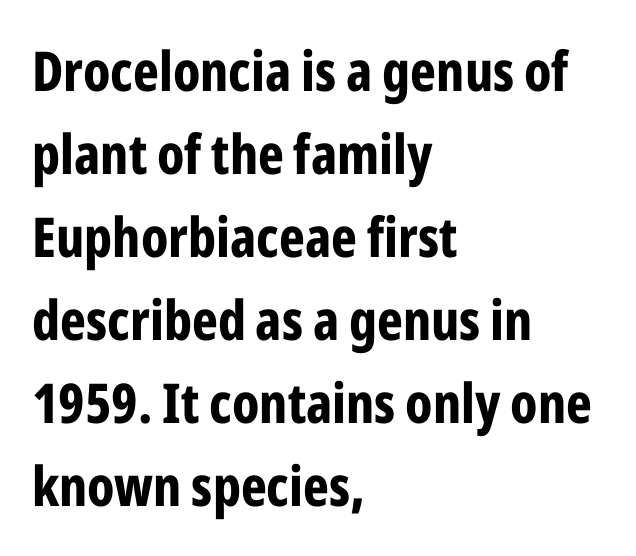
The image shows 55 px bold, condensed sans-serif type, upright; set left-aligned, normal line spacing (1.51x), normal letter spacing, not underlined; low stroke contrast and a medium x-height.
